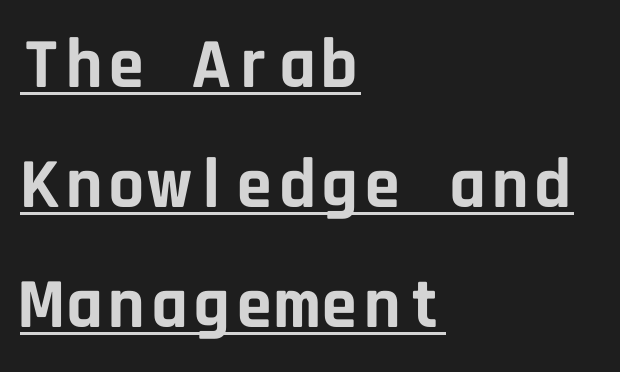
The face used here is monospaced, like something from a code editor. Observe the ordinary spacing: letters are neighbours, not strangers. The letters stand straight up with perfectly vertical stems. Has an underline been added? It has.
